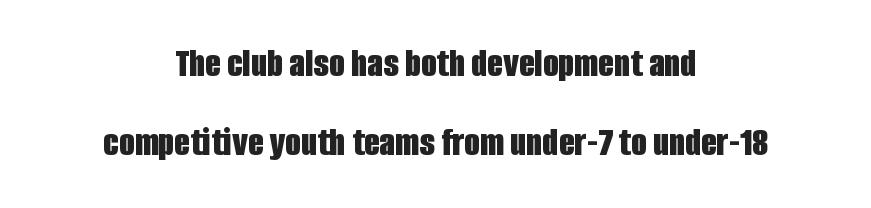
Nobody drew a line under any word here. These lines are composed in type without serifs. Character widths vary here, with narrow letters taking less room than wide ones. The letters sit at their default tracking, neither squeezed nor spread. The type sits square on the baseline with zero lean. Which margin do the lines hug? Neither — every line sits in the middle.
